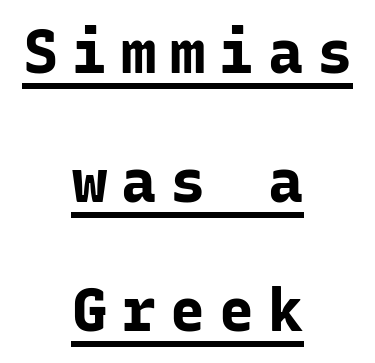
You'd pick this weight for a headline — it's a proper bold. Posture: vertical. Quick note: underline on. Each letter's strokes conclude bluntly, with no projecting serifs. Each letter, wide or thin by design, is forced into the same width here.
